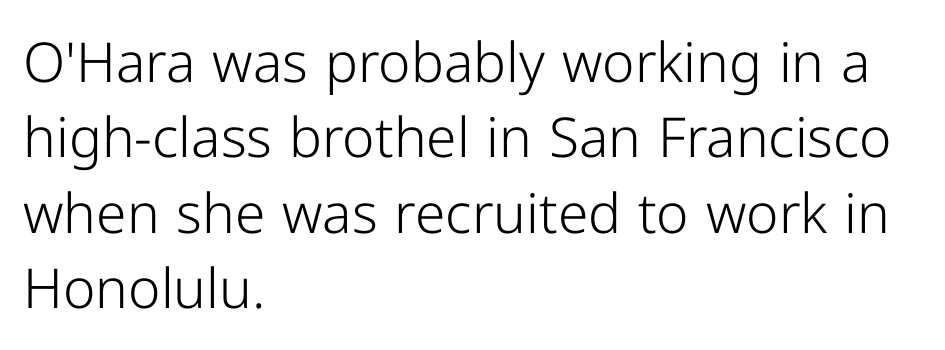
{"serif": "no", "italic": "no", "bold": "no", "weight": "light", "width": "normal", "stroke_contrast": "low", "x_height": "medium", "monospaced": "no", "underline": "no", "align": "left", "line_spacing": "normal", "line_spacing_ratio": 1.37, "letter_spacing": "normal", "letter_spacing_em": 0.0, "glyph_px": 55}
